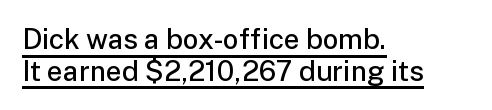
The image shows 28 px semibold sans-serif type, upright; set left-aligned, tight line spacing (1.13x), normal letter spacing, underlined; low stroke contrast and a medium x-height.
